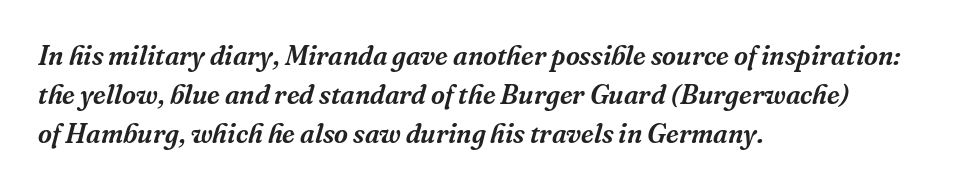
{"italic": "yes", "lean": "right", "slant_degrees": 16, "underline": "no", "align": "left", "line_spacing": "normal", "line_spacing_ratio": 1.44, "letter_spacing": "normal", "letter_spacing_em": 0.0, "glyph_px": 27}
